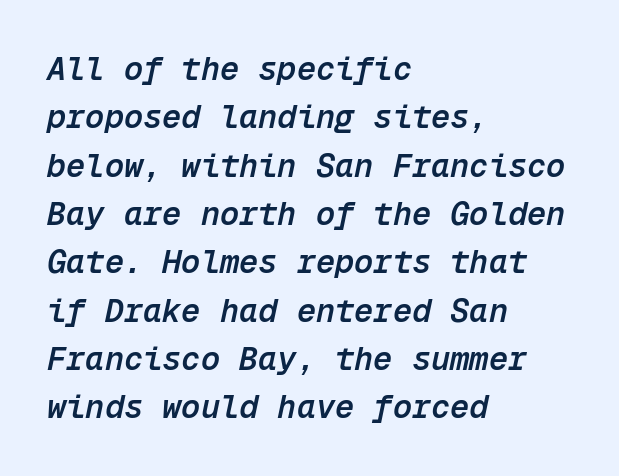
Q: Is the text bold? A: Semi-bold.
Q: Is the text italic (slanted)? A: Yes, it leans right by about 12 degrees.
Q: Is the text underlined? A: No.
Q: How is the paragraph aligned? A: Left-aligned.
Q: Is the spacing between letters normal or unusually wide? A: Normal.
Q: Is the spacing between lines tight, normal or loose? A: Normal.
Q: Width (condensed, normal, or wide)? A: Normal.
Q: Stroke contrast? A: Low.
Q: x-height? A: Medium.
Q: Monospaced? A: Yes.
